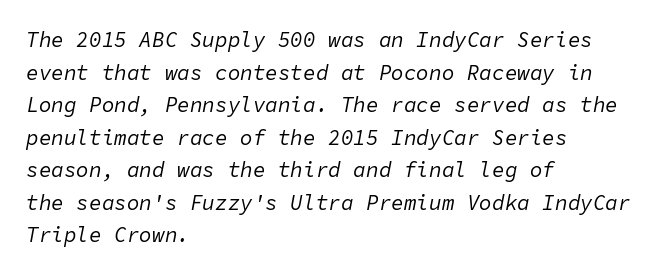
Is the type slanted? Yes — the strokes lean at a clear angle. Rows of type keep a routine distance in the vertical direction. The specimen omits any rule beneath the text block's lines. The font sits on the lighter half of the weight spectrum, regular included. The letters sit at their default tracking, neither squeezed nor spread.
